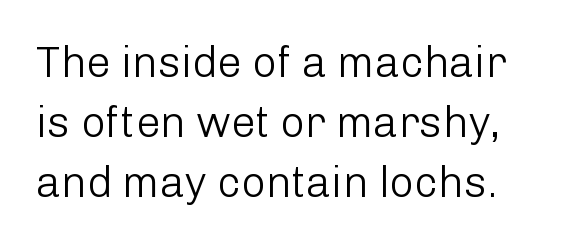
The image shows 43 px light sans-serif type, upright; set normal line spacing (1.39x), normal letter spacing, not underlined; low stroke contrast and a medium x-height.
